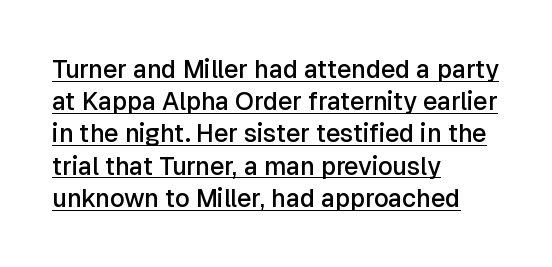
Q: Is the text bold? A: Semi-bold.
Q: Is the text italic (slanted)? A: No, it is upright.
Q: Is the text underlined? A: Yes.
Q: How is the paragraph aligned? A: Left-aligned.
Q: Is the spacing between letters normal or unusually wide? A: Normal.
Q: Is the spacing between lines tight, normal or loose? A: Normal.
